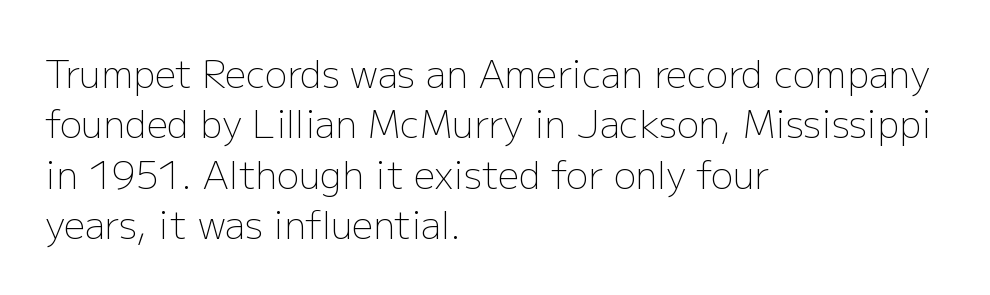
Q: Is the text bold? A: No.
Q: Is the text italic (slanted)? A: No, it is upright.
Q: Is the typeface a serif or a sans-serif typeface? A: Sans-serif.
Q: Is the text underlined? A: No.
Q: How is the paragraph aligned? A: Left-aligned.
Q: Is the spacing between letters normal or unusually wide? A: Normal.
Q: Is the spacing between lines tight, normal or loose? A: Normal.
Q: Width (condensed, normal, or wide)? A: Normal.
Q: Stroke contrast? A: Low.
Q: x-height? A: Medium.
Q: Monospaced? A: No.
